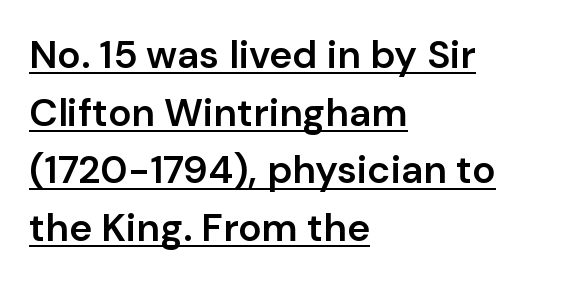
{"serif": "no", "italic": "no", "bold": "semi", "weight": "semibold", "width": "normal", "stroke_contrast": "low", "x_height": "medium", "monospaced": "no", "underline": "yes", "align": "left", "line_spacing": "normal", "line_spacing_ratio": 1.48, "letter_spacing": "normal", "letter_spacing_em": 0.0, "glyph_px": 39}
